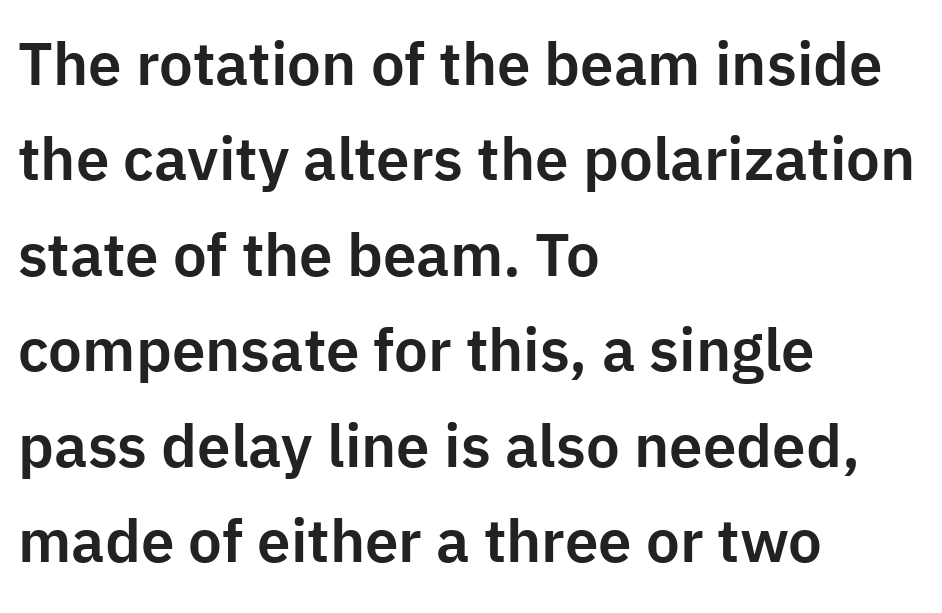
{"serif": "no", "italic": "no", "width": "normal", "stroke_contrast": "low", "x_height": "medium", "monospaced": "no", "underline": "no", "align": "left", "line_spacing": "normal", "line_spacing_ratio": 1.59, "letter_spacing": "normal", "letter_spacing_em": 0.0, "glyph_px": 60}
